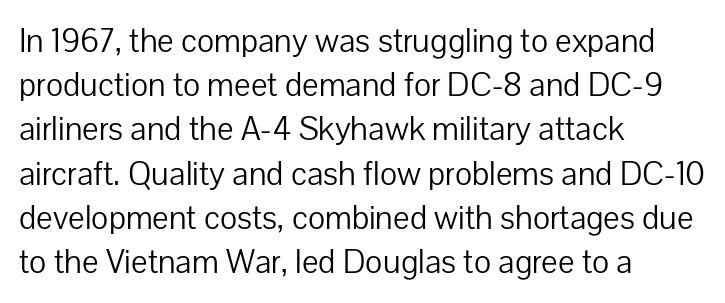
{"serif": "no", "italic": "no", "bold": "no", "weight": "light", "width": "normal", "stroke_contrast": "low", "x_height": "medium", "monospaced": "no", "underline": "no", "align": "left", "line_spacing": "normal", "line_spacing_ratio": 1.34, "letter_spacing": "normal", "letter_spacing_em": 0.0, "glyph_px": 33}
